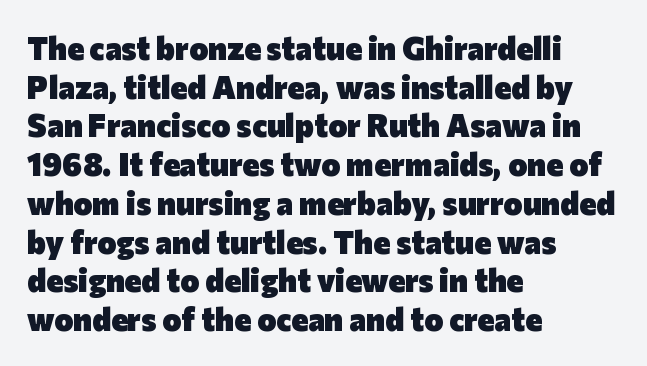
The image shows 32 px heavy sans-serif type, upright; set left-aligned, line spacing 1.21x, normal letter spacing, not underlined; low stroke contrast and a medium x-height.
